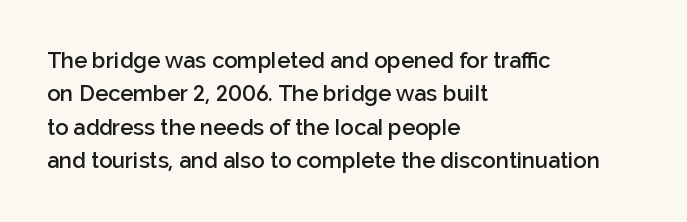
{"italic": "no", "bold": "semi", "underline": "no", "align": "left", "line_spacing": "normal", "line_spacing_ratio": 1.52, "letter_spacing": "normal", "letter_spacing_em": 0.0, "glyph_px": 22}
